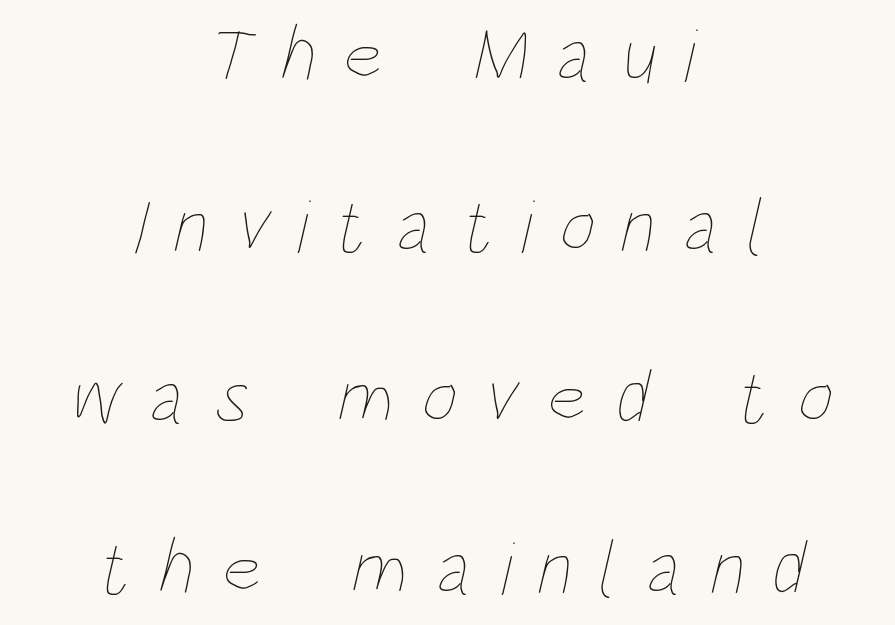
Q: Is the text bold? A: No.
Q: Is the text underlined? A: No.
Q: How is the paragraph aligned? A: Centered.
Q: Is the spacing between letters normal or unusually wide? A: Unusually wide.
Q: Is the spacing between lines tight, normal or loose? A: Loose.
Q: Width (condensed, normal, or wide)? A: Condensed.
Q: Stroke contrast? A: Low.
Q: x-height? A: Large.
Q: Monospaced? A: No.
